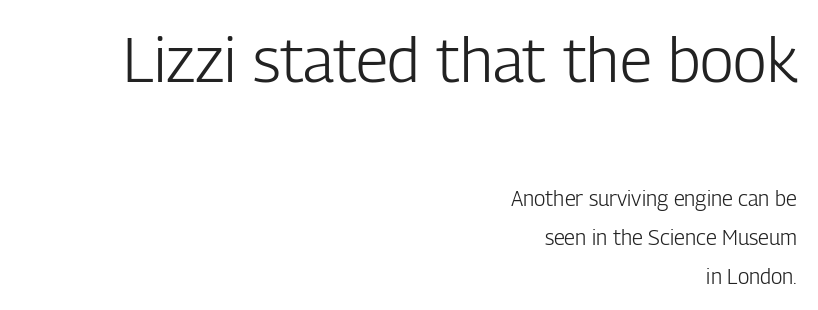
The image shows 62 px light, condensed sans-serif type, upright; set right-aligned, line spacing 1.85x, normal letter spacing, not underlined; the first (top) block is 2.95x larger; low stroke contrast and a medium x-height.
